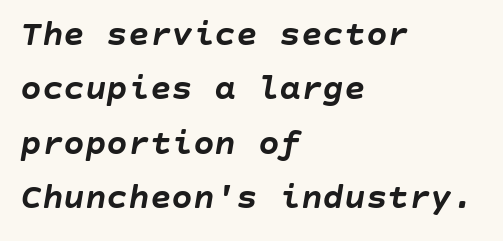
The image shows 36 px semibold type, italic (leaning right); set left-aligned, normal line spacing (1.51x), normal letter spacing, not underlined; low stroke contrast and a large x-height.
